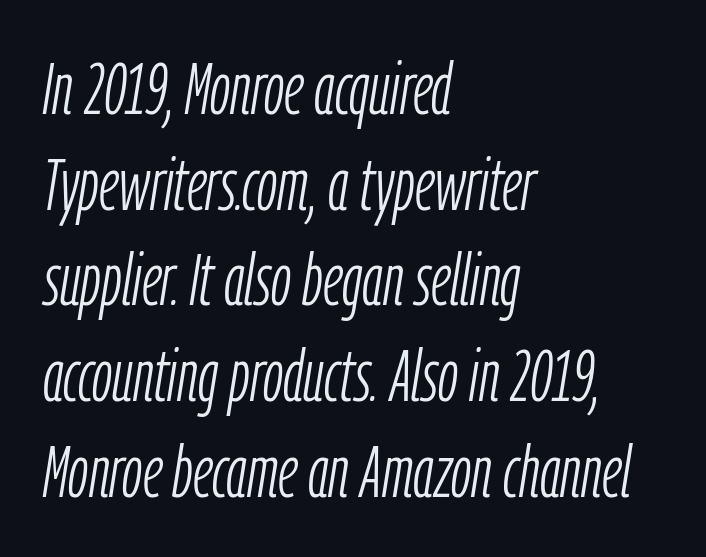
Q: Is the text bold? A: No.
Q: Is the text italic (slanted)? A: Yes, it leans right by about 9 degrees.
Q: Is the text underlined? A: No.
Q: How is the paragraph aligned? A: Left-aligned.
Q: Is the spacing between letters normal or unusually wide? A: Normal.
Q: Is the spacing between lines tight, normal or loose? A: Normal.
Q: Width (condensed, normal, or wide)? A: Condensed.
Q: Stroke contrast? A: Low.
Q: x-height? A: Medium.
Q: Monospaced? A: No.
